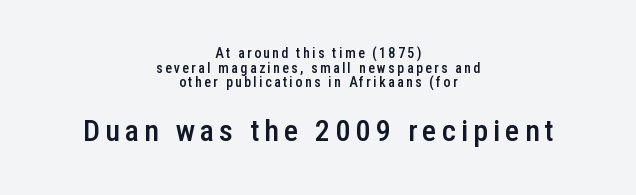
The image shows 30 px semibold, condensed sans-serif type, upright; set centered, tight line spacing (1.05x), not underlined; the second (bottom) block is 2.14x larger; low stroke contrast and a medium x-height.
